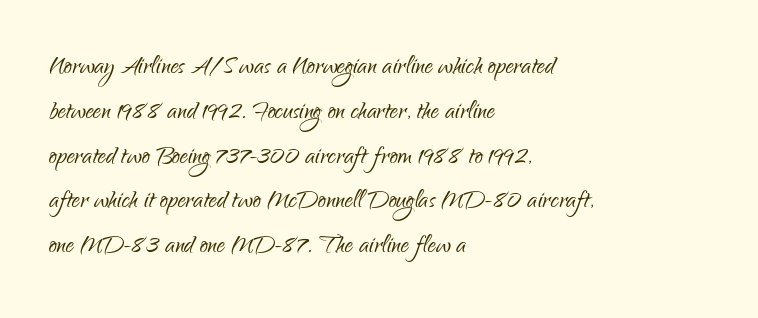
Q: Is the text bold? A: No.
Q: Is the text italic (slanted)? A: Yes.
Q: Is the typeface a serif or a sans-serif typeface? A: Sans-serif.
Q: Is the text underlined? A: No.
Q: How is the paragraph aligned? A: Left-aligned.
Q: Is the spacing between letters normal or unusually wide? A: Normal.
Q: Is the spacing between lines tight, normal or loose? A: Normal.
Q: Width (condensed, normal, or wide)? A: Condensed.
Q: Stroke contrast? A: Low.
Q: x-height? A: Small.
Q: Monospaced? A: No.
